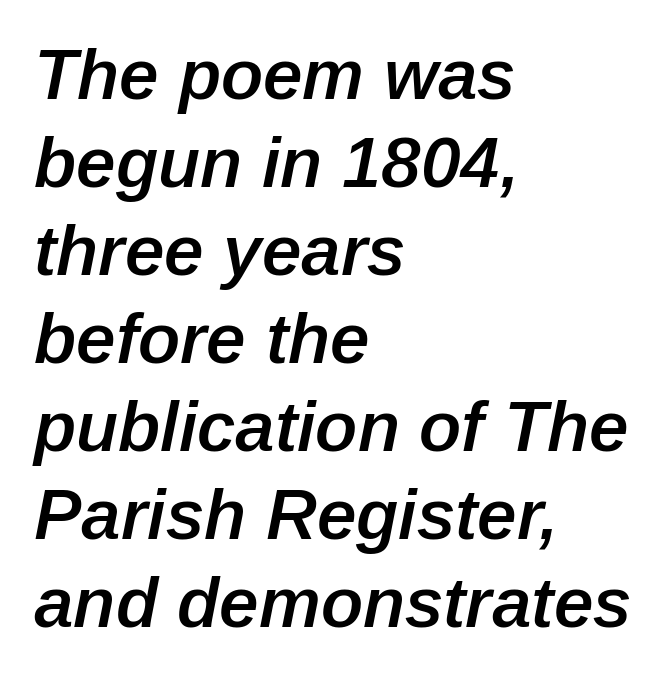
Varying glyph widths throughout — classic text-font behaviour. Would a proofreader flag this as italicized? Yes. A student would call this left alignment; a typographer would say flush left, rag right. This sample uses plain, unmodified letter spacing. The specimen omits any rule beneath the text block's lines. Its strokes are somewhat broadened, the hallmark of semibold type.
